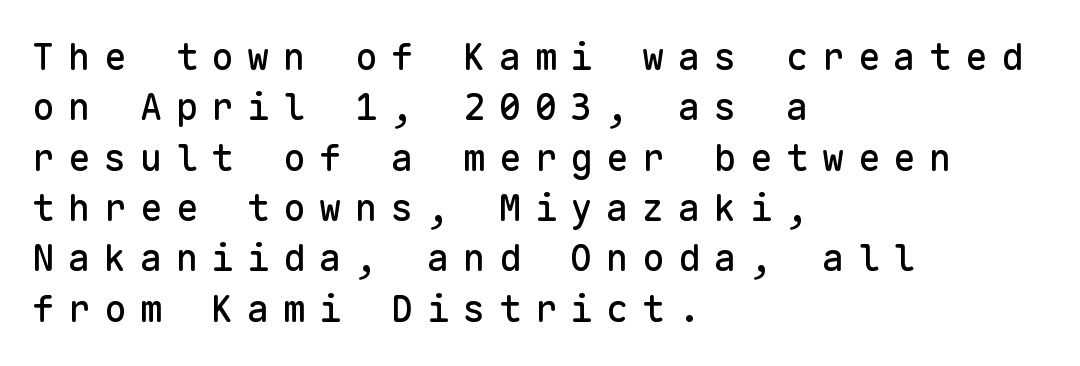
Looks like terminal output: every glyph gets an equal slot. This sample uses a sans-serif face. Students, note that the glyphs here are deliberately spaced far apart. Lines of text with bare space underneath.
